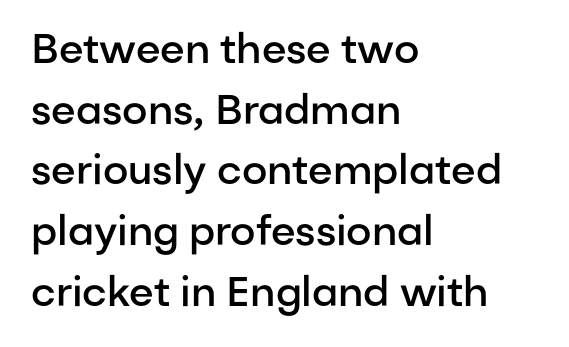
Q: Is the text bold? A: Semi-bold.
Q: Is the text italic (slanted)? A: No, it is upright.
Q: Is the typeface a serif or a sans-serif typeface? A: Sans-serif.
Q: Is the text underlined? A: No.
Q: How is the paragraph aligned? A: Left-aligned.
Q: Is the spacing between letters normal or unusually wide? A: Normal.
Q: Is the spacing between lines tight, normal or loose? A: Normal.
Q: Width (condensed, normal, or wide)? A: Normal.
Q: Stroke contrast? A: Low.
Q: x-height? A: Medium.
Q: Monospaced? A: No.
